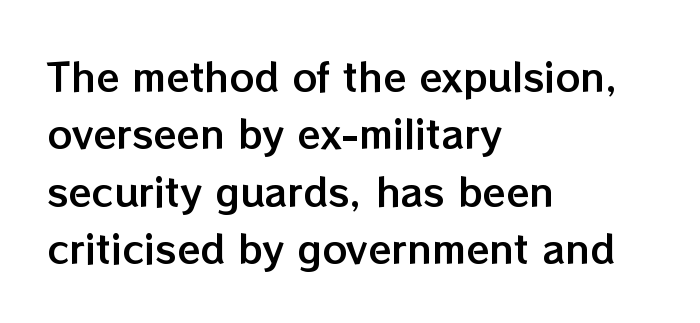
Q: Is the text italic (slanted)? A: No, it is upright.
Q: Is the text underlined? A: No.
Q: How is the paragraph aligned? A: Left-aligned.
Q: Is the spacing between letters normal or unusually wide? A: Normal.
Q: Is the spacing between lines tight, normal or loose? A: Normal.
Q: Width (condensed, normal, or wide)? A: Normal.
Q: Stroke contrast? A: Low.
Q: x-height? A: Medium.
Q: Monospaced? A: No.
